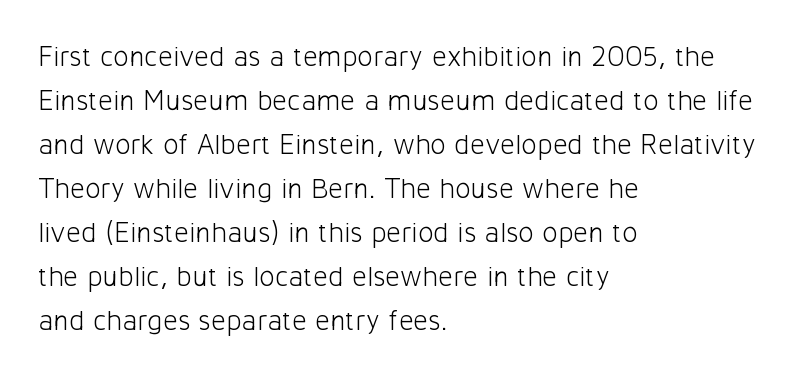
This sample has the flowing, uneven cadence of proportional lettering. Rule under the text: the space is simply empty. Unbolded letterforms with no extra heft. Whoever set this chose a conventional vertical rhythm. The rendering keeps characters at their native spacing. Do the letters lean? They stand straight.
